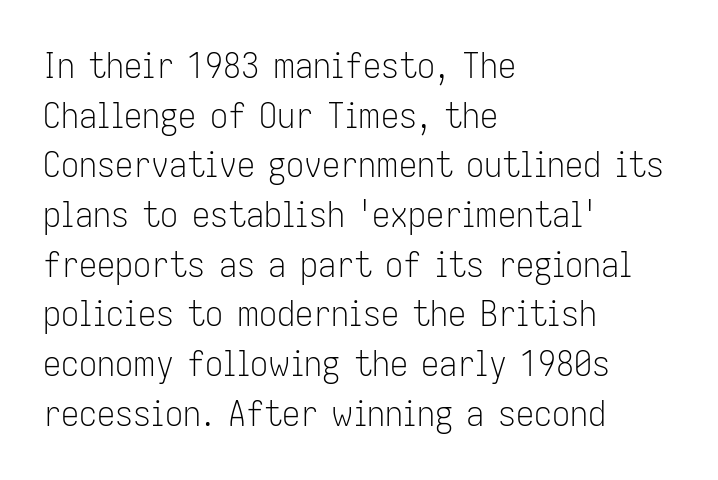
The image shows 36 px light, condensed sans-serif type, upright; set left-aligned, normal line spacing (1.38x), normal letter spacing, not underlined; low stroke contrast and a medium x-height.
